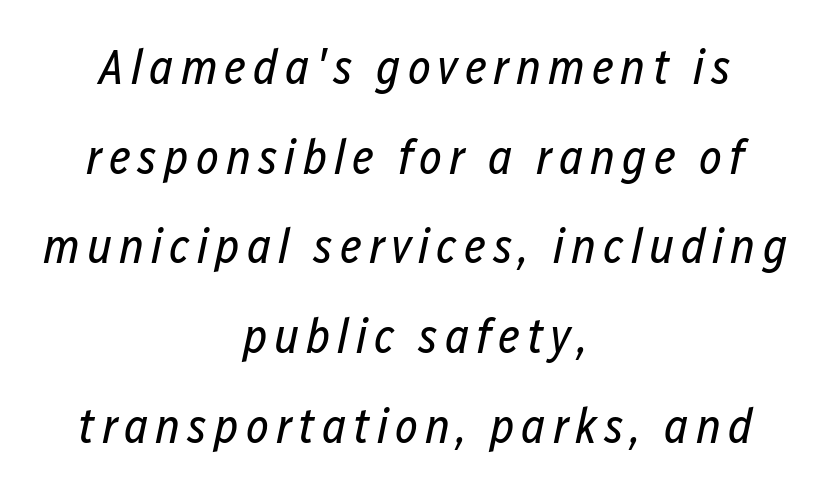
{"italic": "yes", "lean": "right", "slant_degrees": 12, "bold": "no", "weight": "regular", "width": "condensed", "stroke_contrast": "low", "x_height": "medium", "monospaced": "no", "underline": "no", "align": "center", "line_spacing_ratio": 1.83, "glyph_px": 49}
